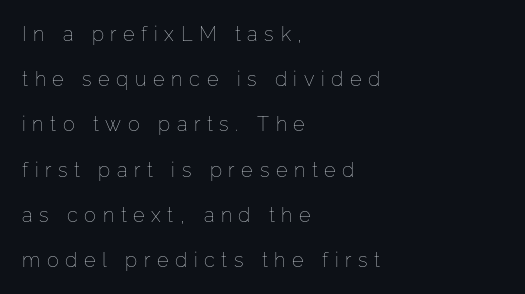
Weight: regular or lighter. Display-style spreading of the glyphs; the letterfit is very open. Whoever set this chose breathing room over compactness in the vertical rhythm. The string is rendered with underlining switched off. The lettering stays uniformly vertical, giving the passage a roman look.
